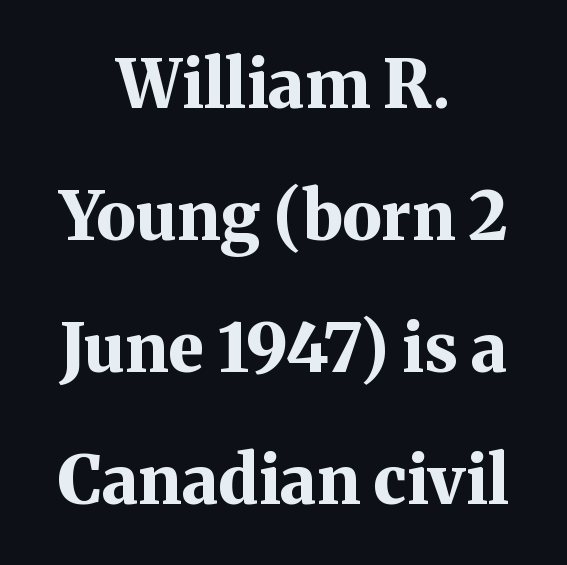
Observe the serifs anchoring each vertical stroke in this sample. Unlike italic type, these characters show no tilt at all. Only glyphs here, with clear space below each row. Tracking value appears to be zero — textbook default spacing. A dark, heavy texture on the line: the type is bold.
